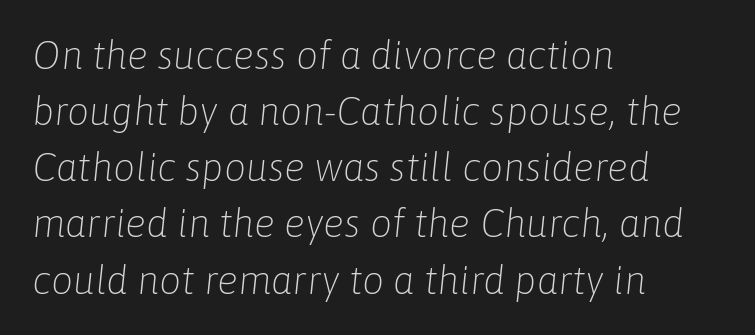
{"italic": "yes", "lean": "right", "slant_degrees": 6, "bold": "no", "weight": "light", "width": "normal", "stroke_contrast": "low", "x_height": "medium", "monospaced": "no", "underline": "no", "align": "left", "line_spacing": "normal", "line_spacing_ratio": 1.44, "letter_spacing": "normal", "letter_spacing_em": 0.0, "glyph_px": 39}
